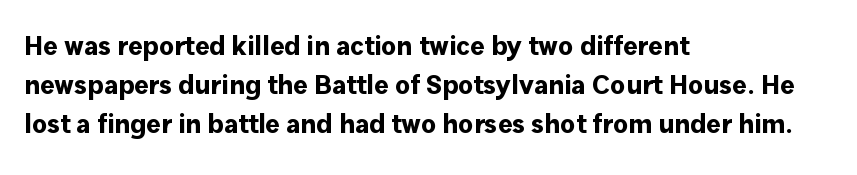
Q: Is the text bold? A: Yes.
Q: Is the text italic (slanted)? A: No, it is upright.
Q: Is the text underlined? A: No.
Q: How is the paragraph aligned? A: Left-aligned.
Q: Is the spacing between letters normal or unusually wide? A: Normal.
Q: Is the spacing between lines tight, normal or loose? A: Normal.
